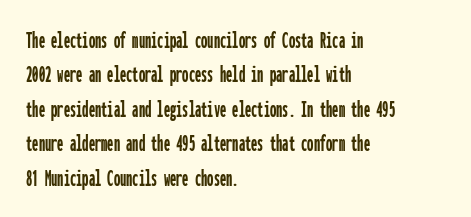
Style check: upright. All the whitespace from short lines collects on the right. Rule under the text: the space is simply empty. Leading matches the norm, producing a regular column.
